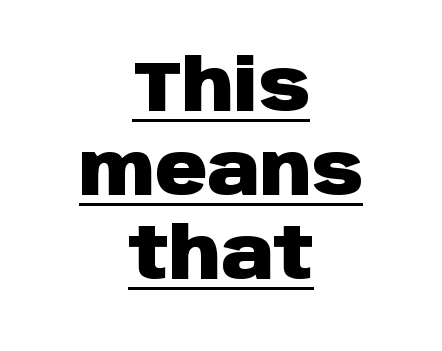
The image shows 72 px heavy sans-serif type, upright; set centered, line spacing 1.17x, normal letter spacing, underlined; low stroke contrast and a large x-height.
